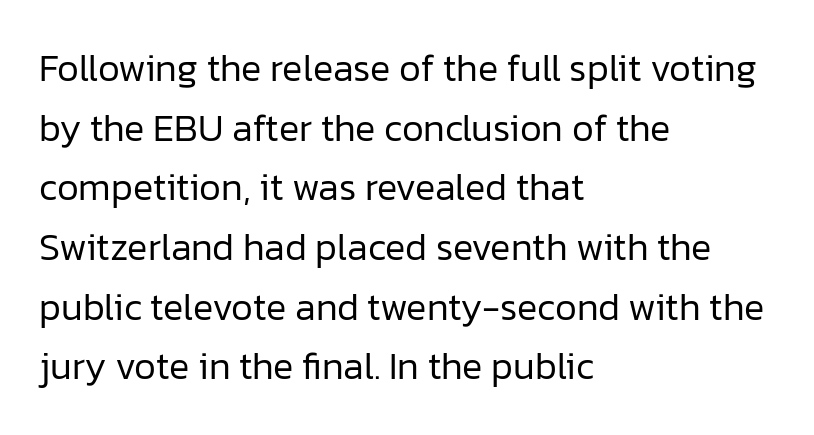
Horizontally, the lines are justified to the leading edge only. Caption: standard tracking, unaltered. The space beneath each line is pristine and unruled. The rendering shows plain stroke endings on the letterforms — a sans-serif design.
